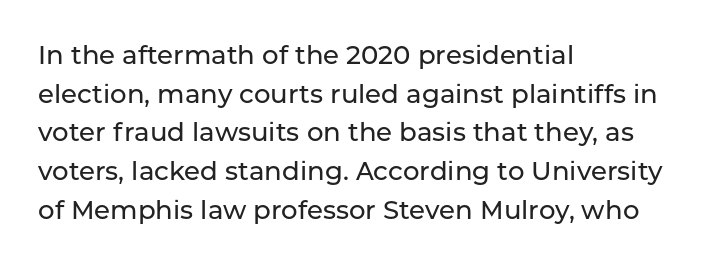
If you measured baseline to baseline, you'd find a middling distance. The line texture is even and compact thanks to regular tracking. Descender tails drop into unmarked territory. Posture: upright roman. Horizontally, the lines are justified to the leading edge only.
